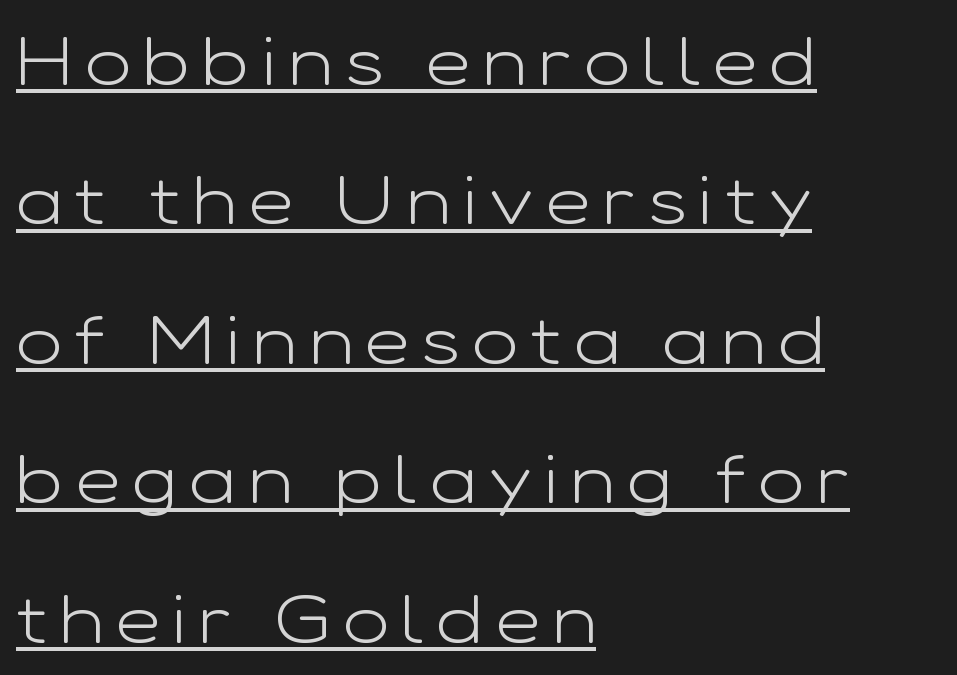
This rendering features underlined lettering. The line-height multiplier appears high, well above default. All the whitespace from short lines collects on the right. Look at the bottom of the vertical strokes: they stop flat, with no serifs.
